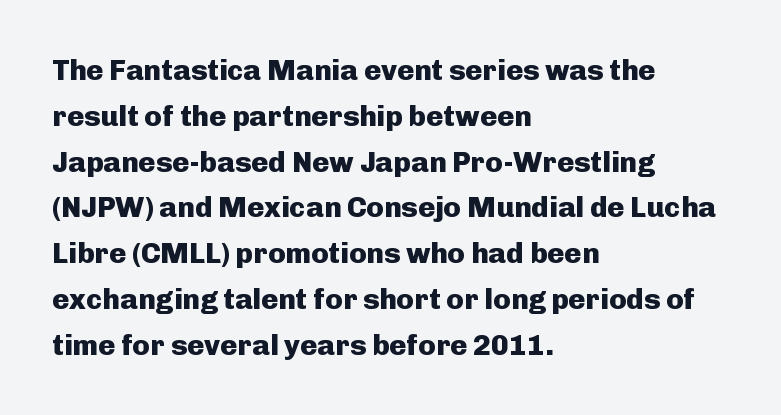
The image shows 29 px heavy sans-serif type, upright; set left-aligned, normal line spacing (1.58x), normal letter spacing, not underlined; low stroke contrast and a medium x-height.
